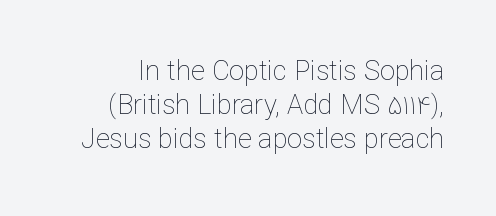
Q: Is the text bold? A: No.
Q: Is the text italic (slanted)? A: No, it is upright.
Q: Is the text underlined? A: No.
Q: Is the spacing between letters normal or unusually wide? A: Normal.
Q: Is the spacing between lines tight, normal or loose? A: Normal.
